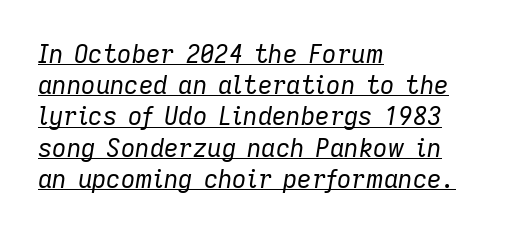
Q: Is the text bold? A: No.
Q: Is the text italic (slanted)? A: Yes, it leans right by about 9 degrees.
Q: Is the text underlined? A: Yes.
Q: How is the paragraph aligned? A: Left-aligned.
Q: Is the spacing between letters normal or unusually wide? A: Normal.
Q: Is the spacing between lines tight, normal or loose? A: Normal.
